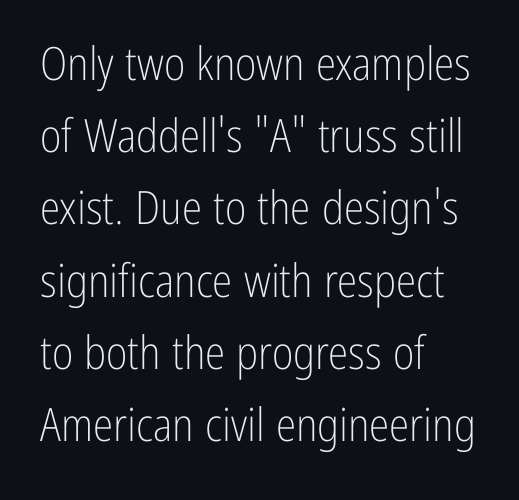
{"serif": "no", "italic": "no", "bold": "no", "weight": "light", "width": "condensed", "stroke_contrast": "low", "x_height": "medium", "monospaced": "no", "underline": "no", "align": "left", "line_spacing": "normal", "line_spacing_ratio": 1.57, "letter_spacing": "normal", "letter_spacing_em": 0.0, "glyph_px": 46}
